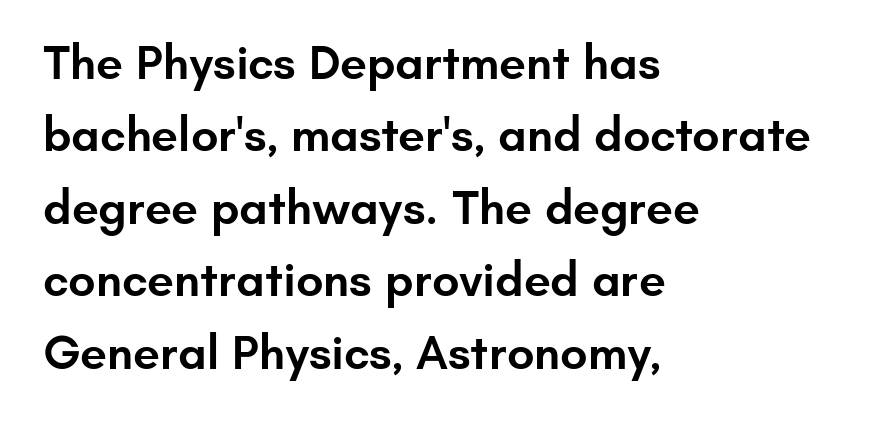
{"serif": "no", "italic": "no", "bold": "semi", "weight": "semibold", "width": "normal", "stroke_contrast": "low", "x_height": "small", "monospaced": "no", "underline": "no", "align": "left", "line_spacing": "normal", "line_spacing_ratio": 1.51, "letter_spacing": "normal", "letter_spacing_em": 0.0, "glyph_px": 48}
